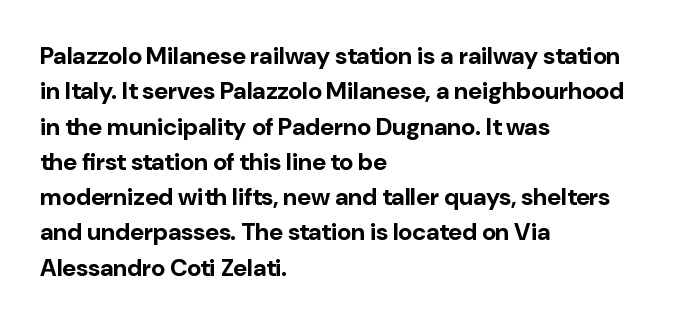
The baseline area is clear. Rendered with straight, roman letterforms. The face used here has the dense, thick strokes of a bold. One-word summary of the alignment: left.
